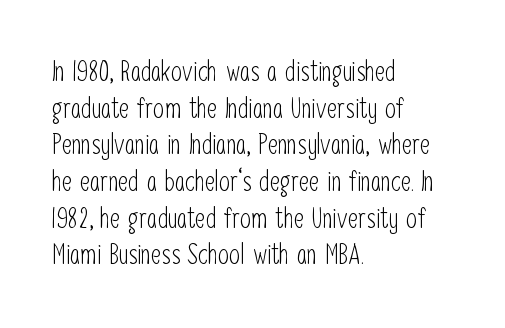
The image shows 28 px light, condensed sans-serif type, upright; set left-aligned, normal line spacing (1.31x), normal letter spacing, not underlined; low stroke contrast and a medium x-height.
